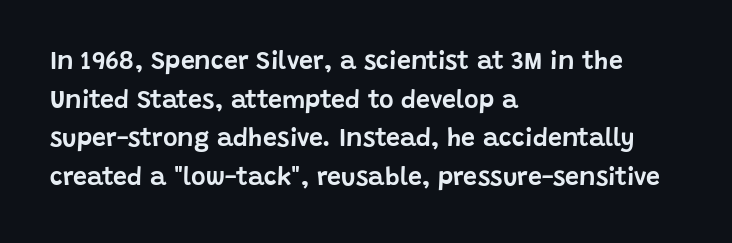
Inter-character spacing is left at the font's built-in metrics. Quick note: underline off. Horizontal alignment here is leftward, the default for most running prose. Posture: vertical. Line spacing here is normal.
